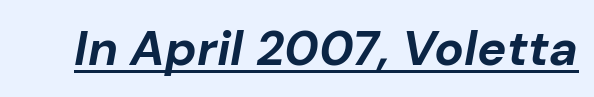
Short note: letters normally spaced. Looks like regular typesetting: each glyph gets only the width it needs. If you drew a line through each stem, it would be angled. Is the type bold? Yes — the strokes are clearly thick and heavy. Emphasis is given by a line drawn under the lettering.
